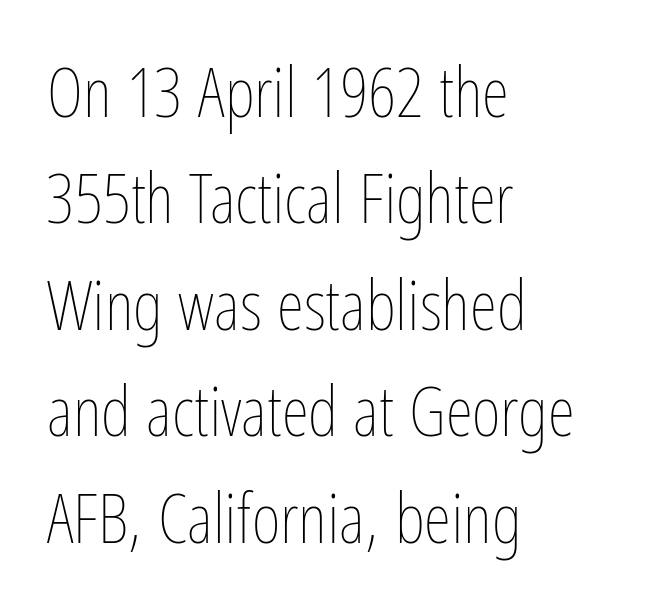
The image shows 70 px thin, condensed type, upright; set left-aligned, normal line spacing (1.52x), normal letter spacing, not underlined; low stroke contrast and a medium x-height.
